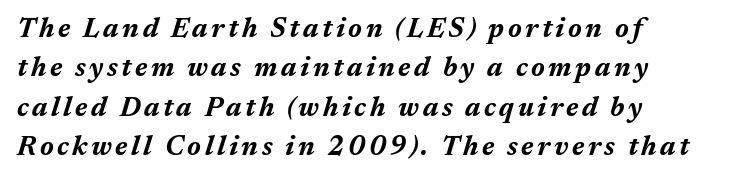
{"italic": "yes", "lean": "right", "slant_degrees": 17, "bold": "yes", "underline": "no", "align": "left", "line_spacing": "normal", "line_spacing_ratio": 1.46, "glyph_px": 27}
